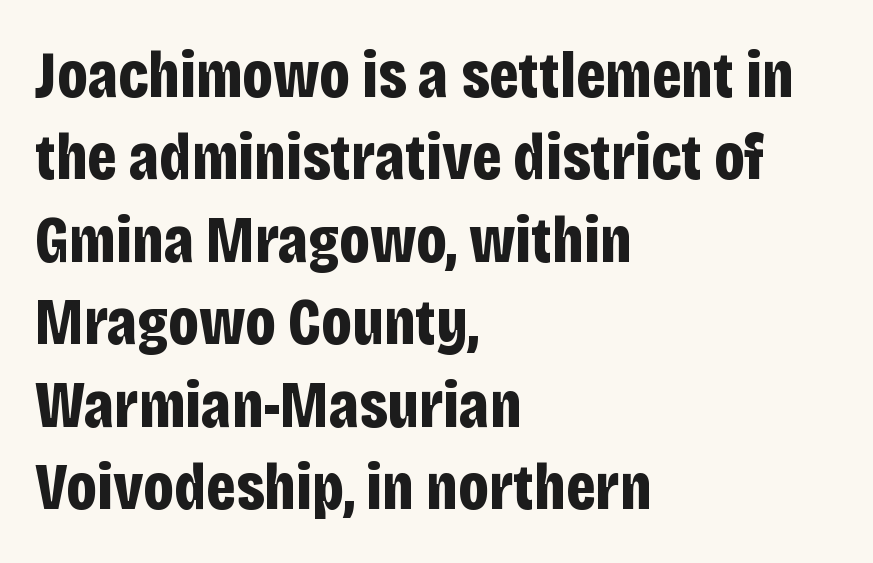
The passage shown stacks its lines at a standard gap. Inter-character spacing is left at the font's built-in metrics. Heavy-handed strokes throughout: this text is bold. This sample uses a sans-serif face. The baseline area is clear. Do the characters align in a grid? No, the font is proportional.
